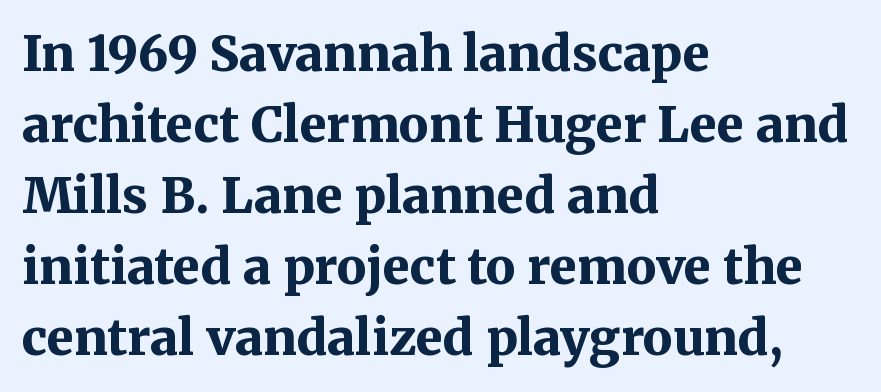
The image shows 49 px bold serif type, upright; set left-aligned, normal line spacing (1.45x), normal letter spacing, not underlined; medium stroke contrast and a medium x-height.
